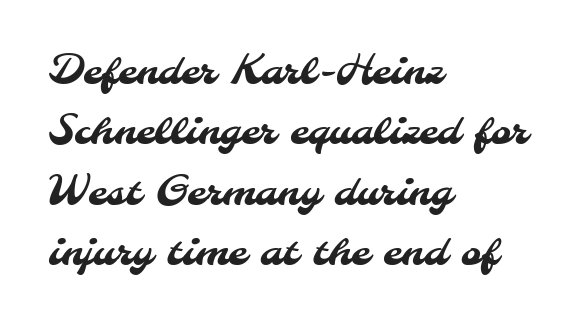
Note: no serifs on the glyphs. Do the characters align in a grid? No, the font is proportional. Interline gaps are of average width in this sample. Rule under the text: the space is simply empty. The horizontal fit of the characters is conventional and even. The rag falls on the right side of this text block.
